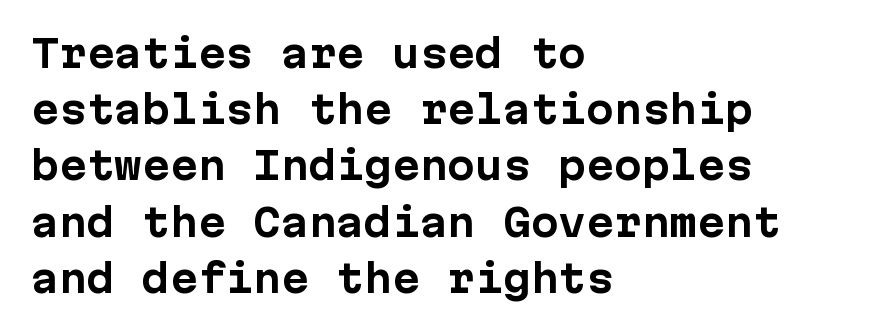
Q: Is the text bold? A: Yes.
Q: Is the text italic (slanted)? A: No, it is upright.
Q: Is the typeface a serif or a sans-serif typeface? A: Sans-serif.
Q: Is the text underlined? A: No.
Q: How is the paragraph aligned? A: Left-aligned.
Q: Is the spacing between letters normal or unusually wide? A: Normal.
Q: Is the spacing between lines tight, normal or loose? A: Normal.
Q: Width (condensed, normal, or wide)? A: Normal.
Q: Stroke contrast? A: Low.
Q: x-height? A: Medium.
